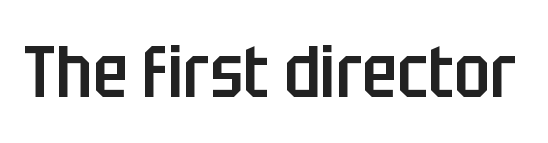
Q: Is the text bold? A: Semi-bold.
Q: Is the text italic (slanted)? A: No, it is upright.
Q: Is the typeface a serif or a sans-serif typeface? A: Sans-serif.
Q: Is the text underlined? A: No.
Q: Is the spacing between letters normal or unusually wide? A: Normal.
Q: Width (condensed, normal, or wide)? A: Condensed.
Q: Stroke contrast? A: Low.
Q: x-height? A: Large.
Q: Monospaced? A: No.
